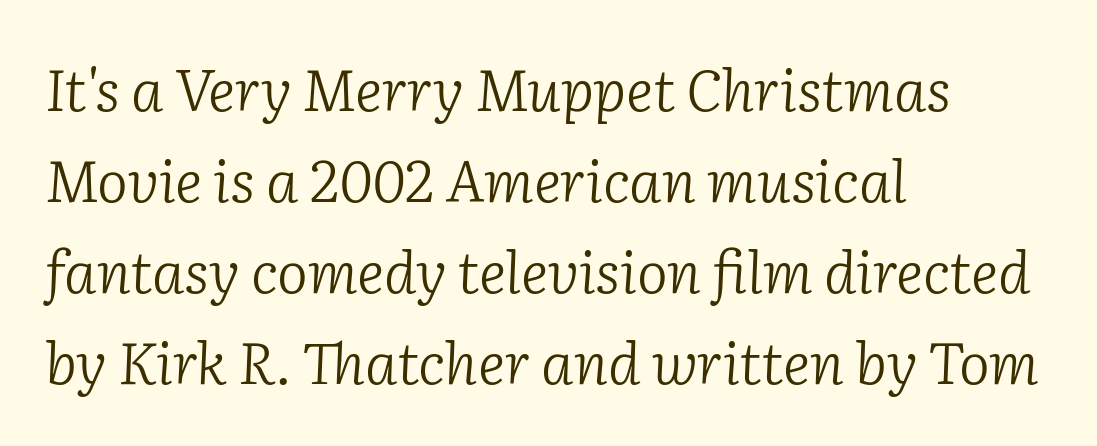
The typeface has the unassuming heft of standard copy or less. The lettering tilts uniformly, giving the passage an italic look. This sample uses plain, unmodified letter spacing. The paragraph shown leans on its left margin. Serif or sans? Serif — the stroke terminals have little feet. Is this a fixed-width face? No — the glyphs have proportional, varying widths.
